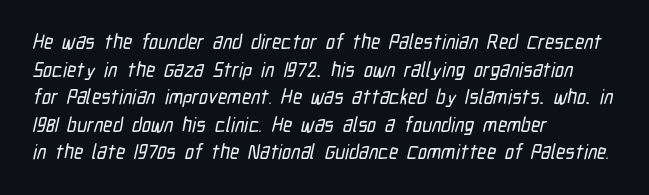
The baseline area is clear. Does extra space separate the letters? No, they use regular spacing. The passage is arranged the way most books set body copy — flush left. Honestly, the row spacing looks completely unremarkable.
